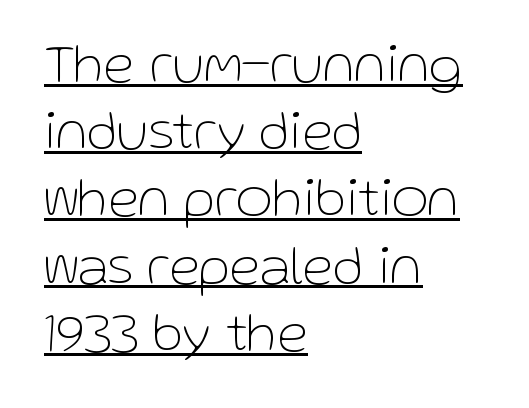
{"serif": "no", "italic": "no", "bold": "no", "weight": "thin", "width": "normal", "stroke_contrast": "low", "x_height": "medium", "monospaced": "no", "underline": "yes", "align": "left", "line_spacing_ratio": 1.2, "letter_spacing": "normal", "letter_spacing_em": 0.0, "glyph_px": 56}
